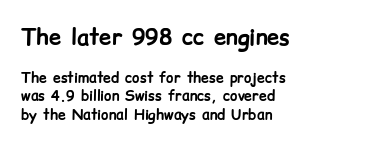
Q: Is the text bold? A: Yes.
Q: Is the text italic (slanted)? A: No, it is upright.
Q: Is the text underlined? A: No.
Q: How is the paragraph aligned? A: Left-aligned.
Q: Is the spacing between letters normal or unusually wide? A: Normal.
Q: Is the spacing between lines tight, normal or loose? A: Normal.
Q: Which block of text is set in a larger size, the first (top) or the second (bottom)? A: The first (top) one.
